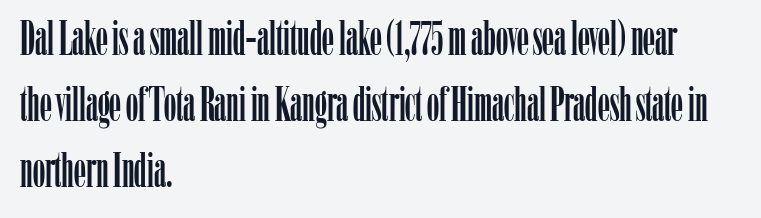
{"serif": "yes", "italic": "no", "width": "condensed", "stroke_contrast": "low", "x_height": "medium", "monospaced": "no", "underline": "no", "align": "left", "line_spacing": "normal", "line_spacing_ratio": 1.38, "letter_spacing": "normal", "letter_spacing_em": 0.0, "glyph_px": 48}
